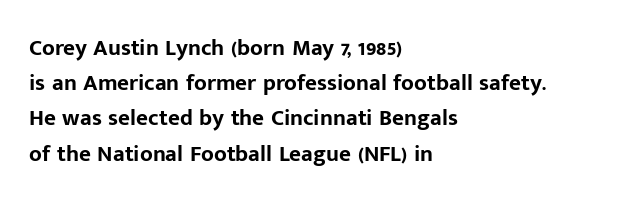
{"italic": "no", "bold": "yes", "underline": "no", "align": "left", "line_spacing": "normal", "line_spacing_ratio": 1.53, "letter_spacing": "normal", "letter_spacing_em": 0.0, "glyph_px": 23}
